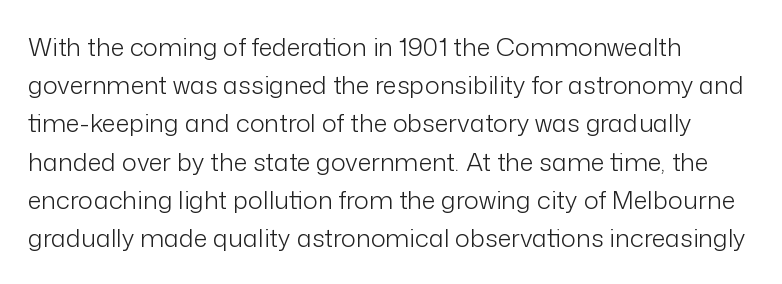
The image shows 25 px text type, upright; set normal line spacing (1.53x), normal letter spacing, not underlined.
